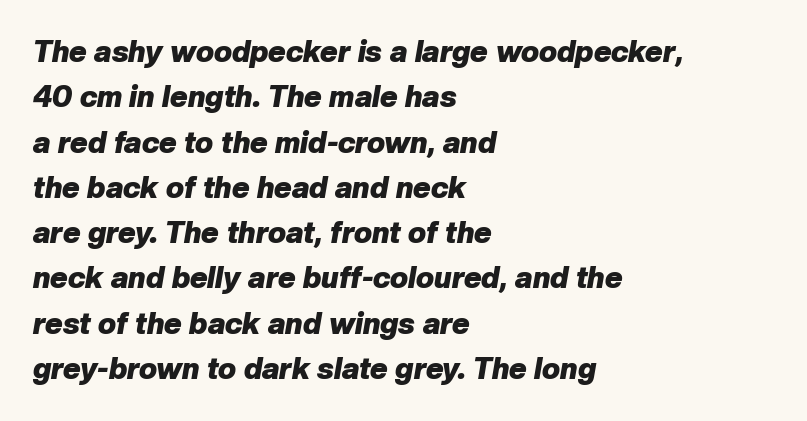
{"italic": "yes", "lean": "right", "slant_degrees": 10, "bold": "yes", "weight": "heavy", "width": "normal", "stroke_contrast": "low", "x_height": "medium", "monospaced": "no", "underline": "no", "align": "left", "line_spacing": "normal", "line_spacing_ratio": 1.51, "letter_spacing": "normal", "letter_spacing_em": 0.0, "glyph_px": 30}
